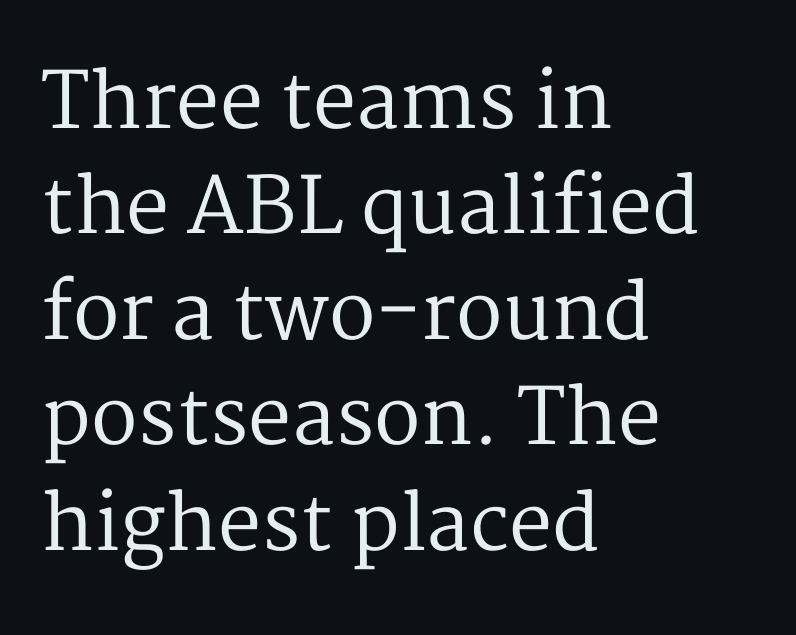
Q: Is the text bold? A: No.
Q: Is the text italic (slanted)? A: No, it is upright.
Q: Is the typeface a serif or a sans-serif typeface? A: Serif.
Q: Is the text underlined? A: No.
Q: How is the paragraph aligned? A: Left-aligned.
Q: Is the spacing between letters normal or unusually wide? A: Normal.
Q: Is the spacing between lines tight, normal or loose? A: Normal.
Q: Width (condensed, normal, or wide)? A: Normal.
Q: Stroke contrast? A: Medium.
Q: x-height? A: Medium.
Q: Monospaced? A: No.
